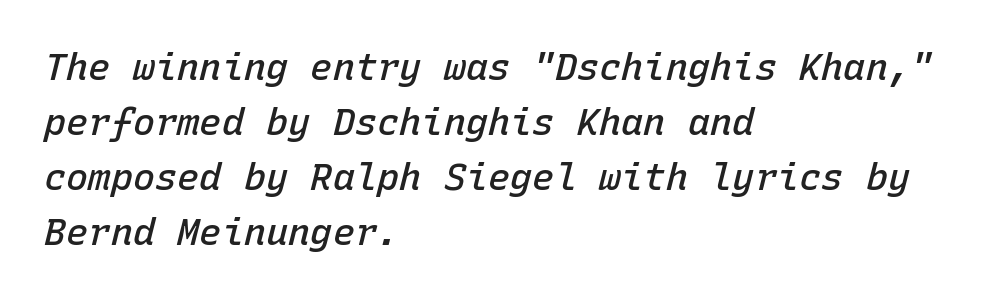
The gap between lines stays unmarked. The rendering uses typewriter-style spacing with identical character cells. Layout note: lines flush left. Honestly, the row spacing looks completely unremarkable. The letters are semibold — heavier than regular but short of a full bold.
